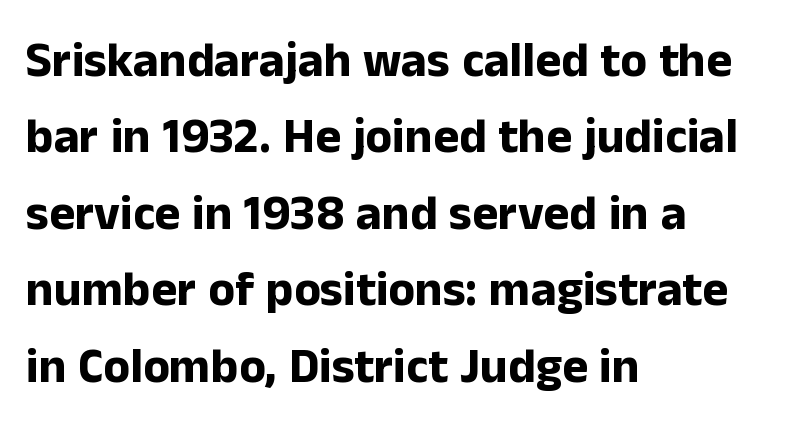
The image shows 49 px bold sans-serif type, upright; set left-aligned, normal line spacing (1.56x), normal letter spacing, not underlined; low stroke contrast and a medium x-height.
